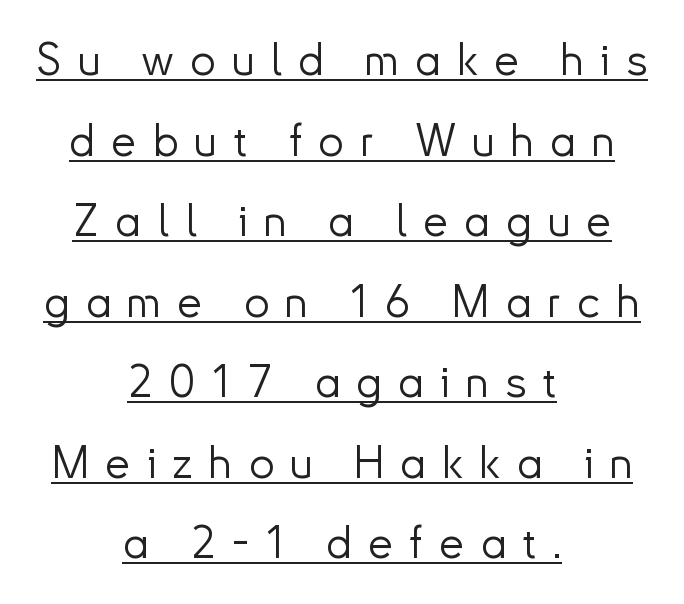
A typographer would call this underscored text. Vertical strokes here are truly vertical. In CSS terms this would be text-align: center. Spacing verdict: proportional, widths tailored to each character.
